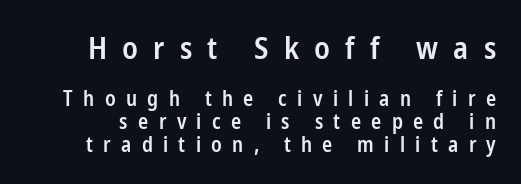
The image shows 31 px semibold, condensed sans-serif type, upright; set tight line spacing (1.08x), unusually wide letter spacing (+0.49 em), not underlined; the first (top) block is 1.48x larger; low stroke contrast and a medium x-height.
